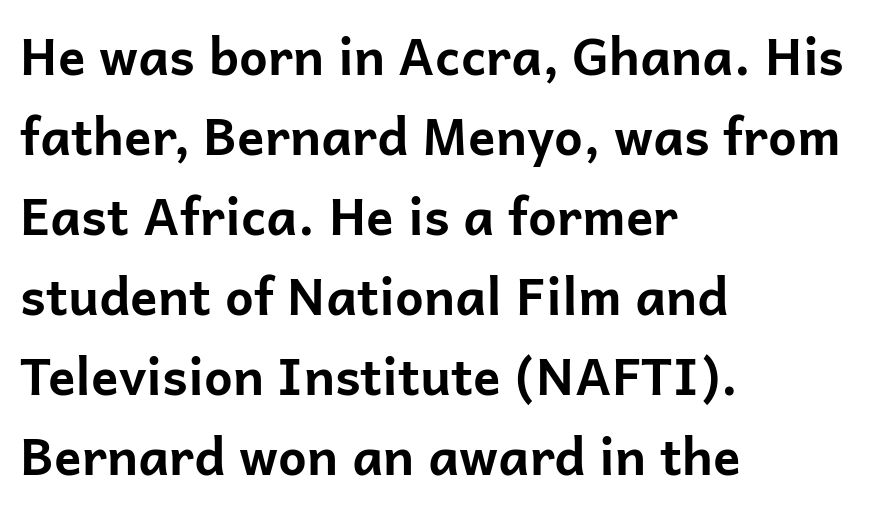
{"serif": "no", "italic": "no", "bold": "yes", "weight": "bold", "width": "normal", "stroke_contrast": "low", "x_height": "medium", "monospaced": "no", "underline": "no", "align": "left", "line_spacing": "normal", "line_spacing_ratio": 1.57, "letter_spacing": "normal", "letter_spacing_em": 0.0, "glyph_px": 51}
